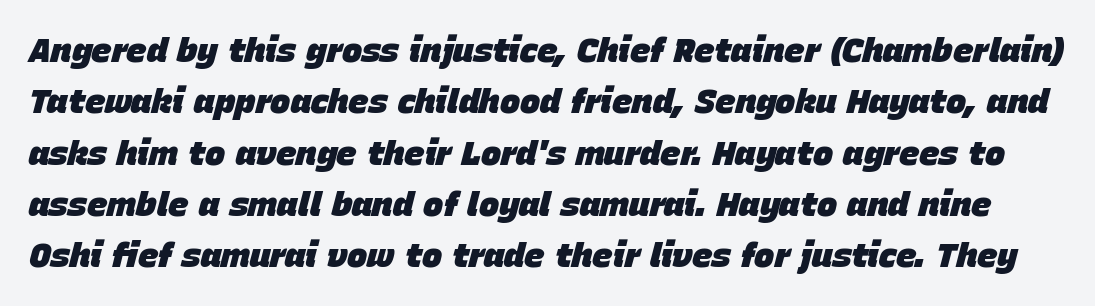
Characters follow at the spacing the type designer built in. Honestly, there is no underline to notice here at all. As a designer I'd log this as weight 700, bold. The face used here is proportionally spaced, like ordinary book or web type. One glance says typical: line gaps are just what's usual.
